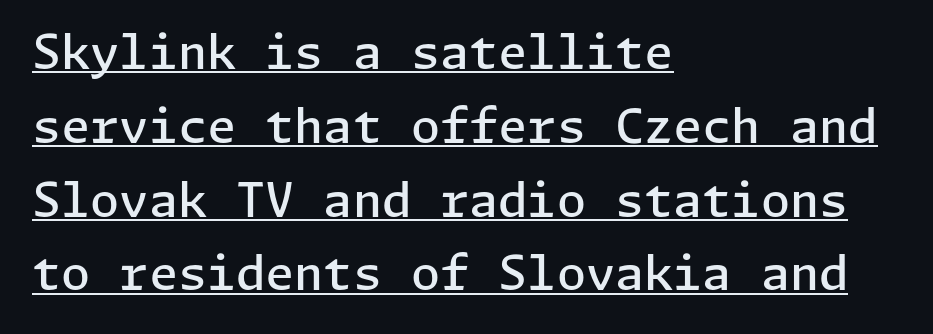
I'd describe the lettering as semibold — firm but not a full bold. This sample uses plain, unmodified letter spacing. Posture: upright roman. The space between consecutive lines is moderate. Notice how a bar underscores the lettering throughout.
